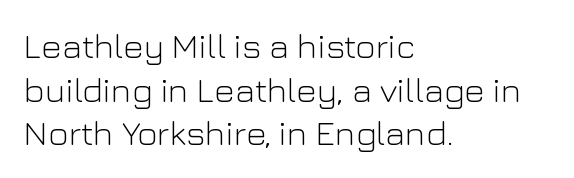
Q: Is the text bold? A: No.
Q: Is the text italic (slanted)? A: No, it is upright.
Q: Is the typeface a serif or a sans-serif typeface? A: Sans-serif.
Q: Is the text underlined? A: No.
Q: How is the paragraph aligned? A: Left-aligned.
Q: Is the spacing between letters normal or unusually wide? A: Normal.
Q: Is the spacing between lines tight, normal or loose? A: Normal.
Q: Width (condensed, normal, or wide)? A: Normal.
Q: Stroke contrast? A: Low.
Q: x-height? A: Medium.
Q: Monospaced? A: No.
